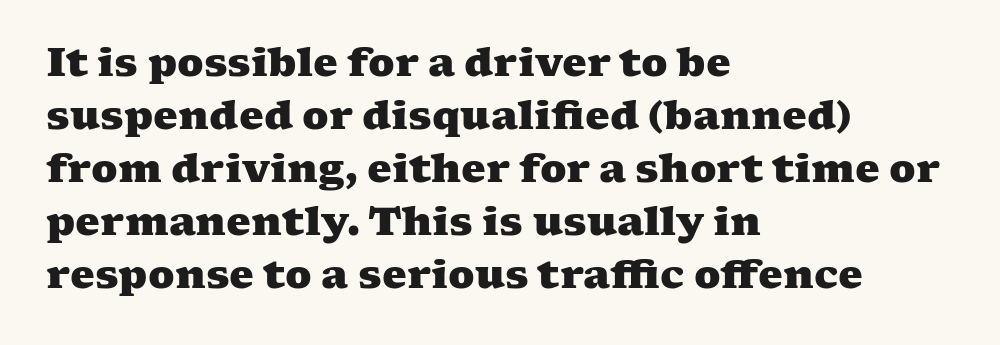
{"serif": "yes", "bold": "yes", "weight": "heavy", "width": "wide", "stroke_contrast": "medium", "x_height": "medium", "monospaced": "no", "underline": "no", "align": "left", "line_spacing": "normal", "line_spacing_ratio": 1.36, "letter_spacing": "normal", "letter_spacing_em": 0.0, "glyph_px": 39}
